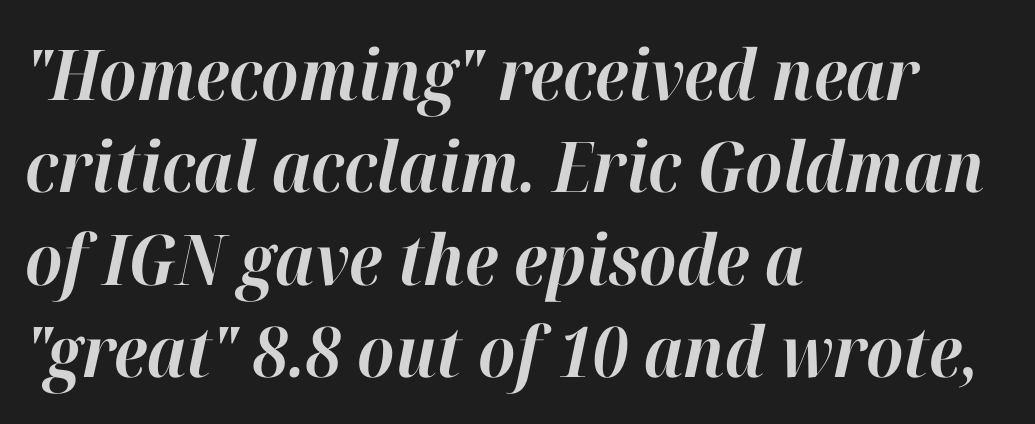
The image shows 70 px bold type, italic (leaning right); set left-aligned, normal line spacing (1.32x), normal letter spacing, not underlined; high stroke contrast and a medium x-height.
